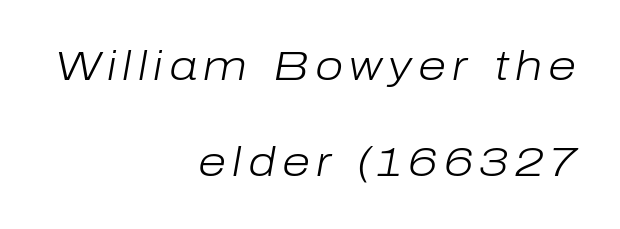
The image shows 41 px light type, italic (leaning right); set right-aligned, loose line spacing (2.34x), not underlined; low stroke contrast and a medium x-height.
